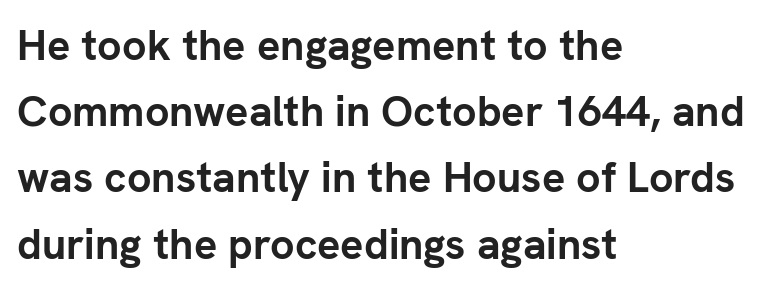
Every letter is thick-stroked: bold, no question. This rendering leaves character spacing at its baseline value. This sample uses an upright cut, with every glyph sitting square on the baseline. Each new line begins a customary step beneath the previous one.
